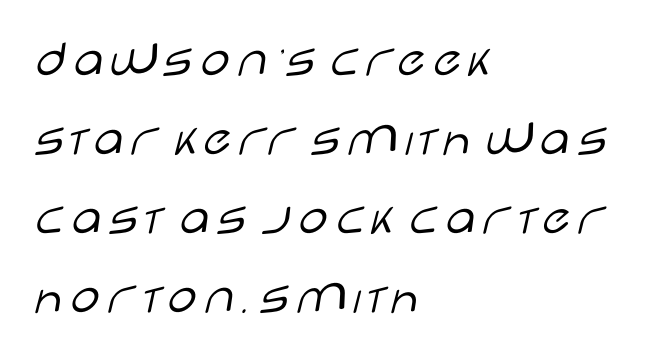
The image shows 53 px light, wide sans-serif type; set left-aligned, normal line spacing (1.49x), normal letter spacing, not underlined; low stroke contrast and a large x-height.
